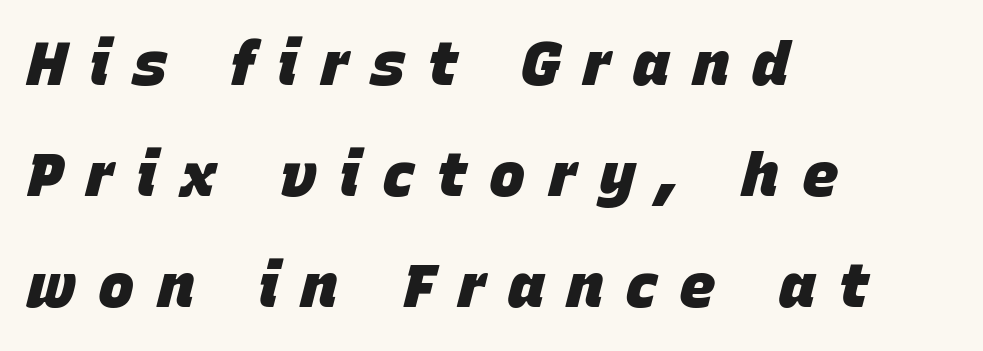
Character widths vary here, with narrow letters taking less room than wide ones. In terms of weight, the rendering is a true, heavy bold. The text block is weighted toward the left margin, trailing off unevenly rightward. The zone under the glyphs is completely vacant. The typography opts for an oblique posture over an upright one.
